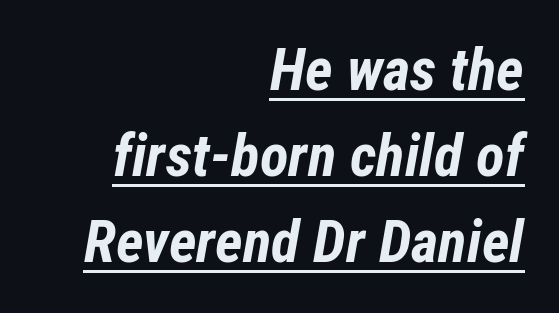
The image shows 59 px bold, condensed type, italic (leaning right); set right-aligned, normal line spacing (1.46x), normal letter spacing, underlined; low stroke contrast and a medium x-height.
